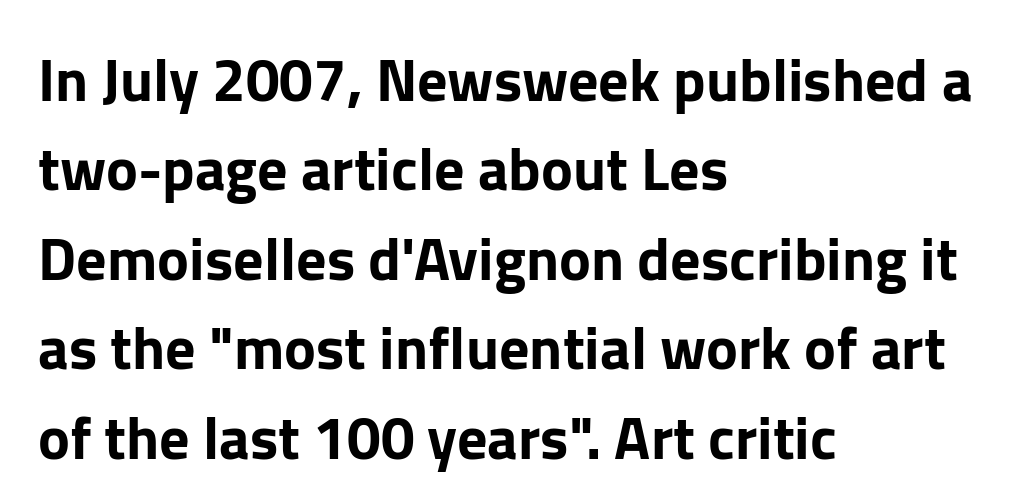
The passage shown is typed in a proportional face where columns would drift. Glyph-to-glyph distance matches everyday printed text. The rag falls on the right side of this text block. Just letters on the line, the space beneath them empty. The block of text has a typical density, with ordinary space between rows. Is there any slant? The stems are plumb.
